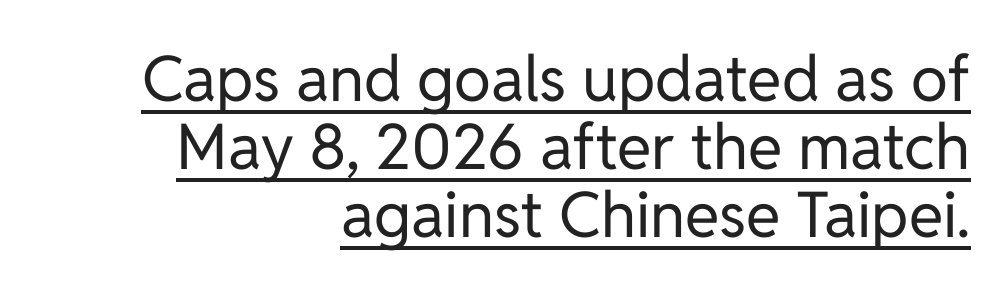
Q: Is the text bold? A: No.
Q: Is the text italic (slanted)? A: No, it is upright.
Q: Is the typeface a serif or a sans-serif typeface? A: Sans-serif.
Q: Is the text underlined? A: Yes.
Q: How is the paragraph aligned? A: Right-aligned.
Q: Is the spacing between letters normal or unusually wide? A: Normal.
Q: Is the spacing between lines tight, normal or loose? A: Tight.
Q: Width (condensed, normal, or wide)? A: Normal.
Q: Stroke contrast? A: Low.
Q: x-height? A: Medium.
Q: Monospaced? A: No.
